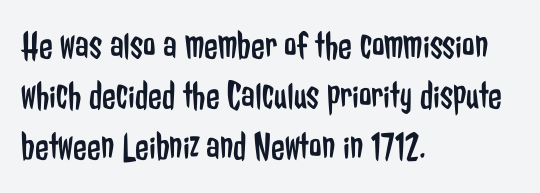
The image shows 40 px regular-weight, condensed sans-serif type, upright; set left-aligned, normal line spacing (1.26x), normal letter spacing, not underlined; low stroke contrast and a medium x-height.
